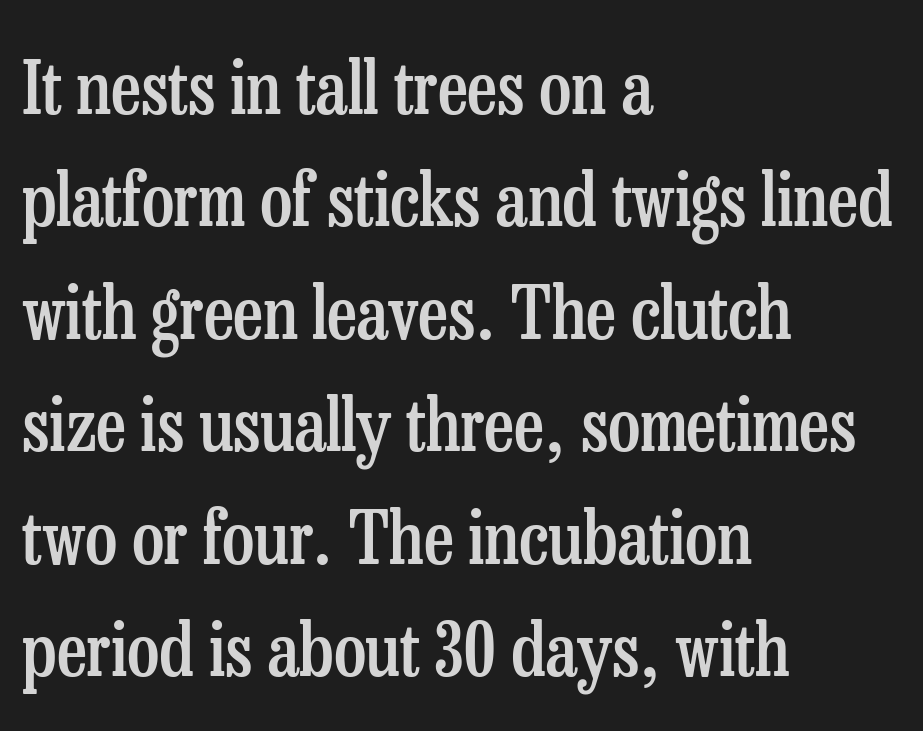
{"serif": "yes", "italic": "no", "bold": "semi", "weight": "semibold", "width": "condensed", "stroke_contrast": "low", "x_height": "medium", "monospaced": "no", "underline": "no", "align": "left", "line_spacing": "normal", "line_spacing_ratio": 1.54, "letter_spacing": "normal", "letter_spacing_em": 0.0, "glyph_px": 73}
